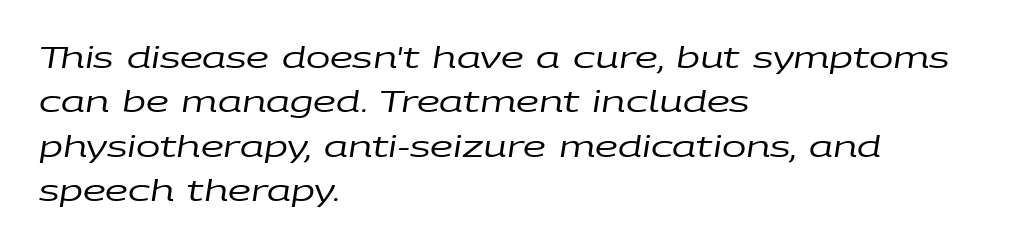
The image shows 29 px regular-weight, wide type, italic (leaning right); set left-aligned, normal line spacing (1.53x), normal letter spacing, not underlined; low stroke contrast and a large x-height.
